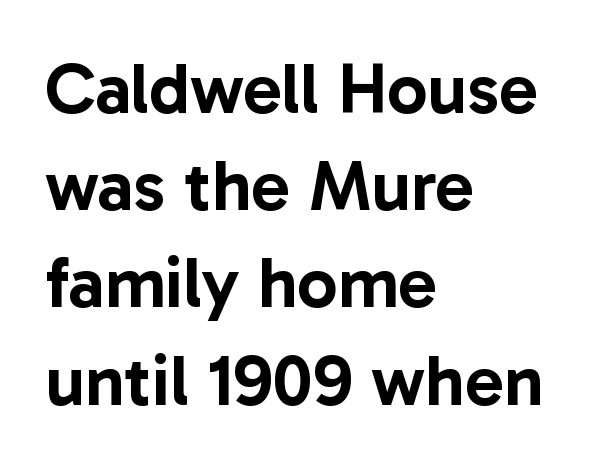
The rows are spaced the way most documents space them. The string is rendered with underlining switched off. Posture: straight, roman, zero tilt. Which margin do the lines hug? The left one — the right edge is uneven. Serif or sans? Sans — the stroke terminals are bare. What stands out about the letter spacing? Nothing — it is the standard amount.
